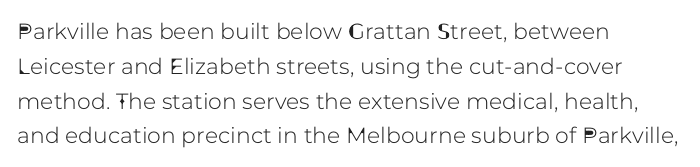
{"italic": "no", "underline": "no", "align": "left", "line_spacing": "normal", "line_spacing_ratio": 1.58, "letter_spacing": "normal", "letter_spacing_em": 0.0, "glyph_px": 22}
